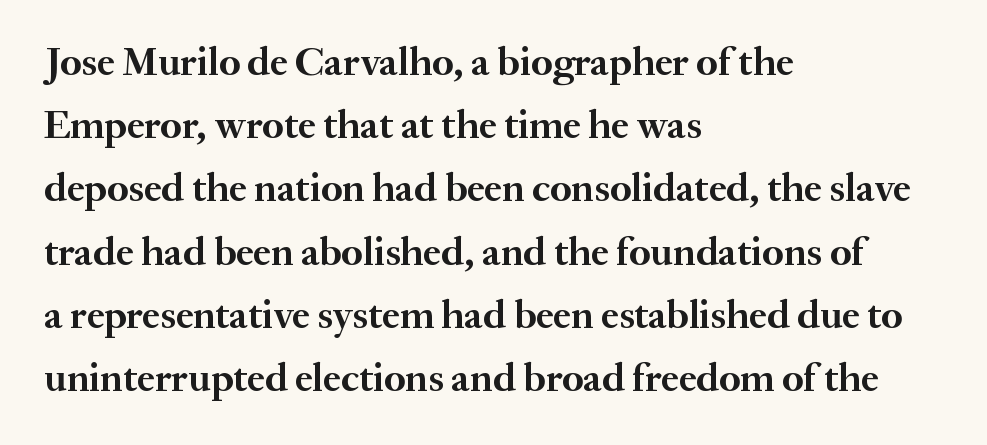
Style check: upright. The passage shown is emphatically bold. The passage shown is typed in a proportional face where columns would drift. Decoration check: the copy has no underline. The space between consecutive lines is moderate.
